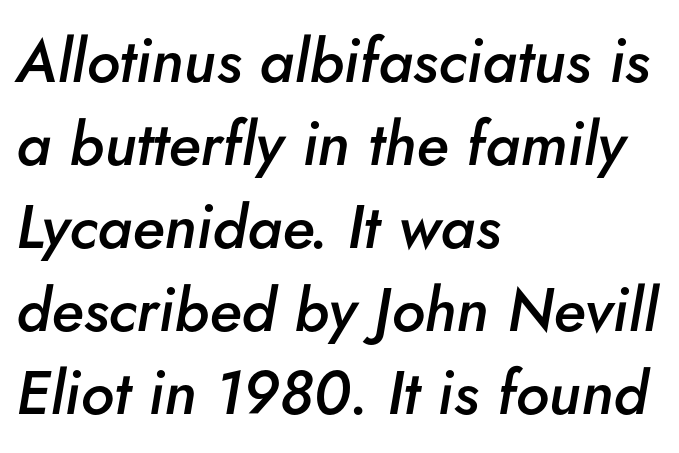
{"italic": "yes", "lean": "right", "slant_degrees": 5, "bold": "semi", "weight": "semibold", "width": "normal", "stroke_contrast": "low", "x_height": "small", "monospaced": "no", "underline": "no", "align": "left", "line_spacing": "normal", "line_spacing_ratio": 1.36, "letter_spacing": "normal", "letter_spacing_em": 0.0, "glyph_px": 61}
